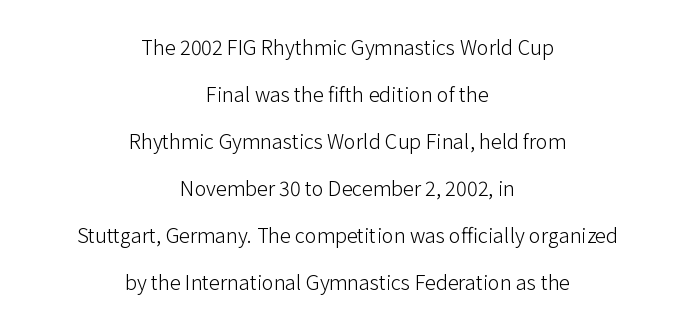
{"italic": "no", "bold": "no", "underline": "no", "align": "center", "line_spacing": "loose", "line_spacing_ratio": 2.35, "letter_spacing": "normal", "letter_spacing_em": 0.0, "glyph_px": 20}
